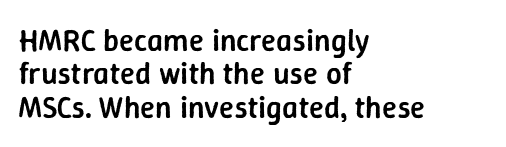
Q: Is the text bold? A: Semi-bold.
Q: Is the text italic (slanted)? A: No, it is upright.
Q: Is the typeface a serif or a sans-serif typeface? A: Sans-serif.
Q: Is the text underlined? A: No.
Q: How is the paragraph aligned? A: Left-aligned.
Q: Is the spacing between letters normal or unusually wide? A: Normal.
Q: Is the spacing between lines tight, normal or loose? A: Tight.
Q: Width (condensed, normal, or wide)? A: Normal.
Q: Stroke contrast? A: Low.
Q: x-height? A: Medium.
Q: Monospaced? A: No.
